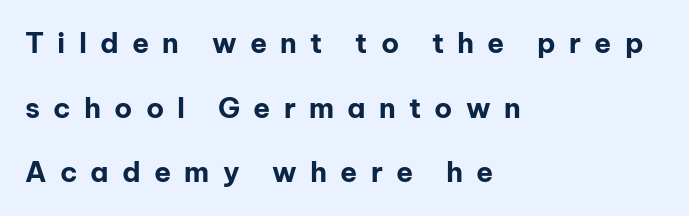
{"serif": "no", "italic": "no", "bold": "yes", "weight": "bold", "width": "normal", "stroke_contrast": "low", "x_height": "medium", "monospaced": "no", "underline": "no", "align": "left", "line_spacing": "loose", "line_spacing_ratio": 2.31, "letter_spacing": "wide", "letter_spacing_em": 0.47, "glyph_px": 28}
